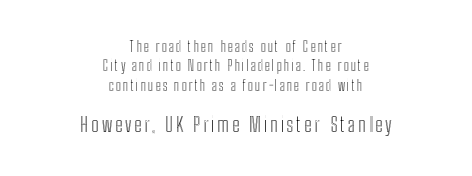
Q: Is the text italic (slanted)? A: No, it is upright.
Q: Is the text underlined? A: No.
Q: How is the paragraph aligned? A: Centered.
Q: Is the spacing between lines tight, normal or loose? A: Normal.
Q: Which block of text is set in a larger size, the first (top) or the second (bottom)? A: The second (bottom) one.
